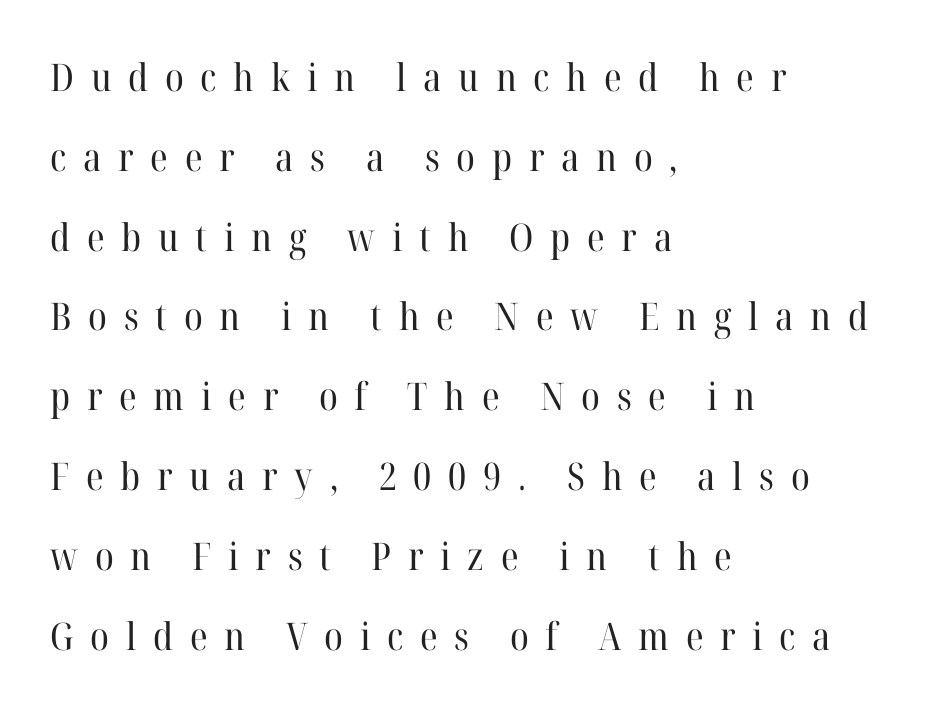
The image shows 38 px regular-weight serif type, upright; set left-aligned, loose line spacing (2.1x), unusually wide letter spacing (+0.44 em), not underlined; high stroke contrast and a medium x-height.
